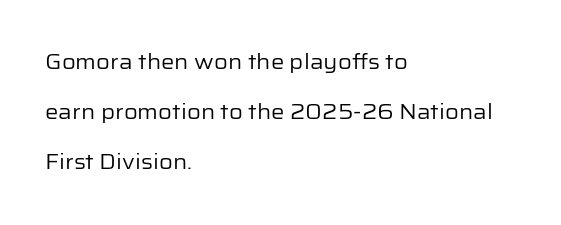
{"italic": "no", "bold": "no", "underline": "no", "align": "left", "line_spacing": "loose", "line_spacing_ratio": 2.39, "letter_spacing": "normal", "letter_spacing_em": 0.0, "glyph_px": 21}
